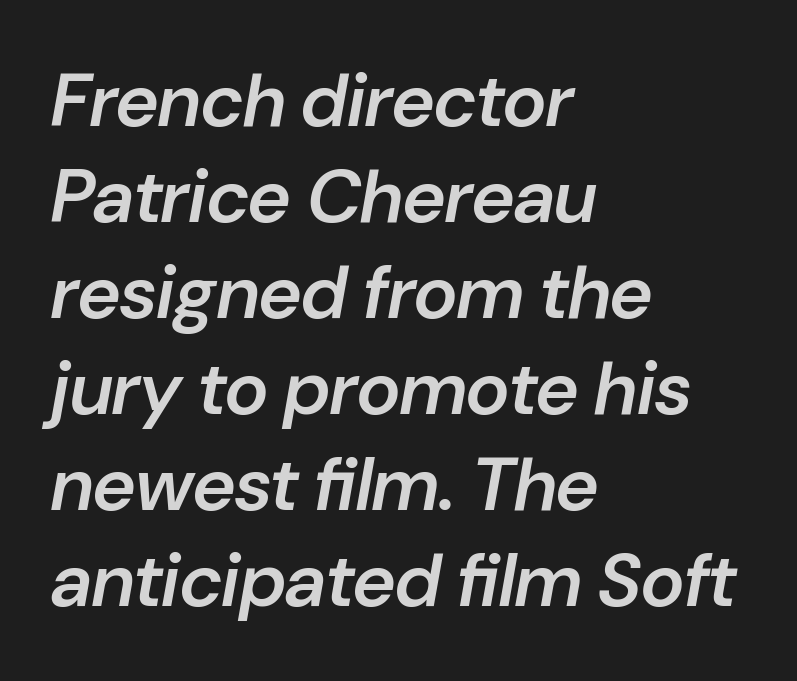
Q: Is the text bold? A: Semi-bold.
Q: Is the text italic (slanted)? A: Yes, it leans right by about 10 degrees.
Q: Is the text underlined? A: No.
Q: How is the paragraph aligned? A: Left-aligned.
Q: Is the spacing between letters normal or unusually wide? A: Normal.
Q: Is the spacing between lines tight, normal or loose? A: Normal.
Q: Width (condensed, normal, or wide)? A: Normal.
Q: Stroke contrast? A: Low.
Q: x-height? A: Medium.
Q: Monospaced? A: No.
